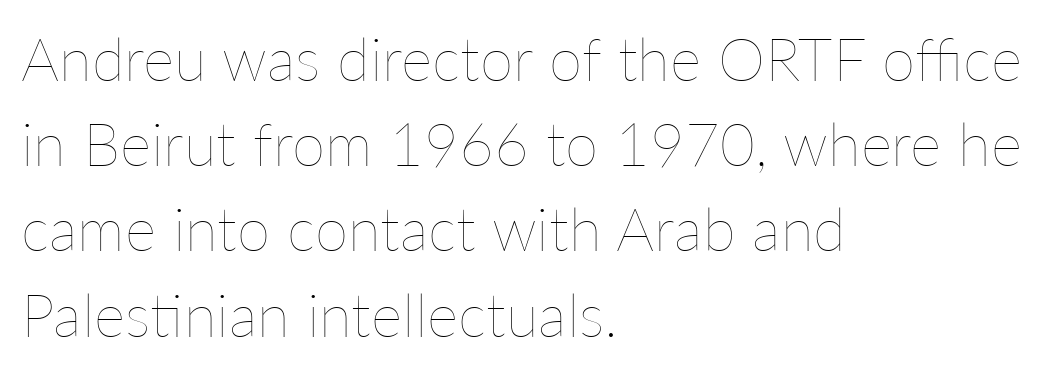
Q: Is the text bold? A: No.
Q: Is the text italic (slanted)? A: No, it is upright.
Q: Is the text underlined? A: No.
Q: How is the paragraph aligned? A: Left-aligned.
Q: Is the spacing between letters normal or unusually wide? A: Normal.
Q: Is the spacing between lines tight, normal or loose? A: Normal.
Q: Width (condensed, normal, or wide)? A: Normal.
Q: Stroke contrast? A: Low.
Q: x-height? A: Medium.
Q: Monospaced? A: No.
